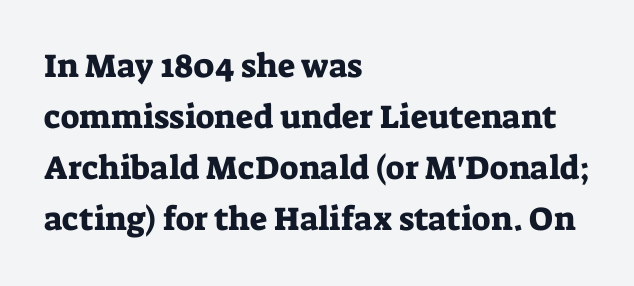
The image shows 33 px serif type, upright; set left-aligned, normal line spacing (1.55x), normal letter spacing, not underlined; low stroke contrast and a medium x-height.
